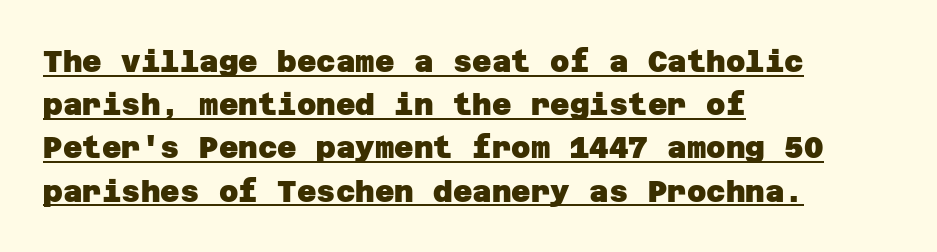
Q: Is the text bold? A: Yes.
Q: Is the typeface a serif or a sans-serif typeface? A: Sans-serif.
Q: Is the text underlined? A: Yes.
Q: How is the paragraph aligned? A: Left-aligned.
Q: Is the spacing between letters normal or unusually wide? A: Normal.
Q: Is the spacing between lines tight, normal or loose? A: Normal.
Q: Width (condensed, normal, or wide)? A: Normal.
Q: Stroke contrast? A: Low.
Q: x-height? A: Large.
